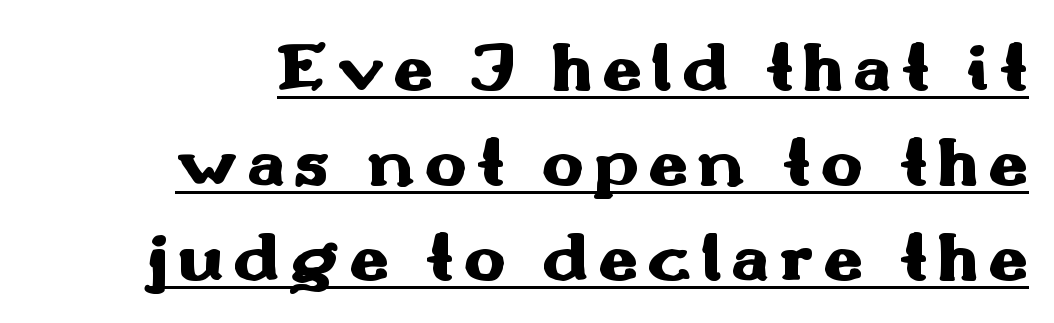
The image shows 71 px heavy, wide sans-serif type, upright; set normal line spacing (1.34x), underlined; medium stroke contrast and a small x-height.
